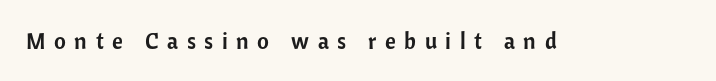
Q: Is the text italic (slanted)? A: No, it is upright.
Q: Is the text underlined? A: No.
Q: Is the spacing between letters normal or unusually wide? A: Unusually wide.
